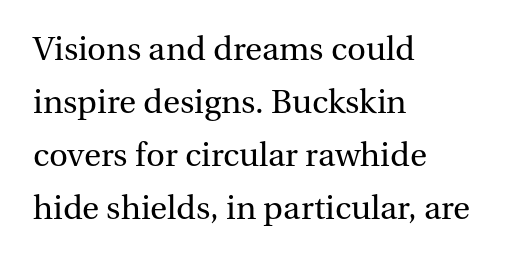
Q: Is the text bold? A: No.
Q: Is the text italic (slanted)? A: No, it is upright.
Q: Is the typeface a serif or a sans-serif typeface? A: Serif.
Q: Is the text underlined? A: No.
Q: How is the paragraph aligned? A: Left-aligned.
Q: Is the spacing between letters normal or unusually wide? A: Normal.
Q: Is the spacing between lines tight, normal or loose? A: Normal.
Q: Width (condensed, normal, or wide)? A: Normal.
Q: Stroke contrast? A: Medium.
Q: x-height? A: Medium.
Q: Monospaced? A: No.
